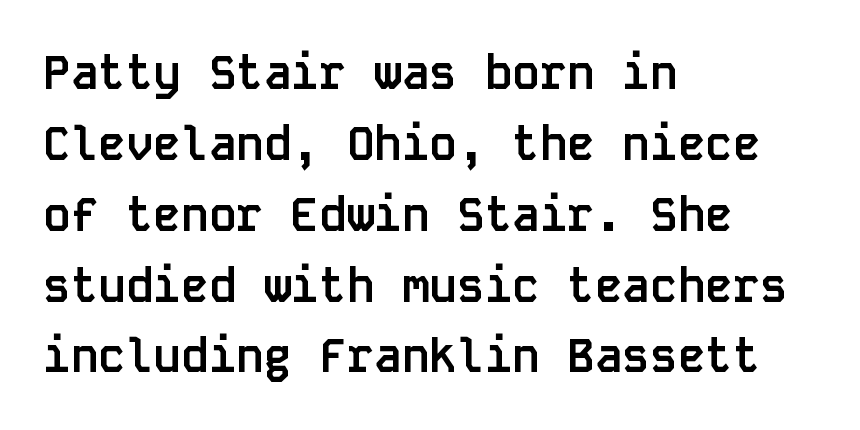
{"serif": "no", "italic": "no", "bold": "yes", "weight": "semibold", "width": "normal", "stroke_contrast": "low", "x_height": "large", "monospaced": "yes", "underline": "no", "align": "left", "line_spacing": "normal", "line_spacing_ratio": 1.54, "letter_spacing": "normal", "letter_spacing_em": 0.0, "glyph_px": 46}
